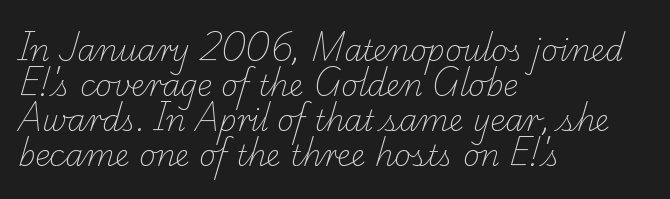
Each line starts at the same left margin while the right side varies. Looks like regular typesetting: each glyph gets only the width it needs. Lines of text with bare space underneath. The rendering keeps characters at their native spacing.
